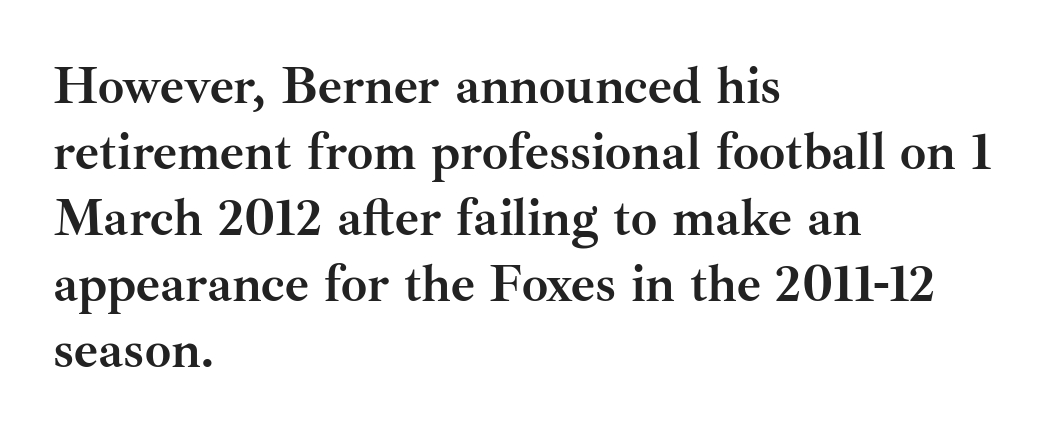
{"serif": "yes", "italic": "no", "bold": "yes", "weight": "semibold", "width": "normal", "stroke_contrast": "medium", "x_height": "small", "monospaced": "no", "underline": "no", "align": "left", "line_spacing": "normal", "line_spacing_ratio": 1.27, "letter_spacing": "normal", "letter_spacing_em": 0.0, "glyph_px": 52}
